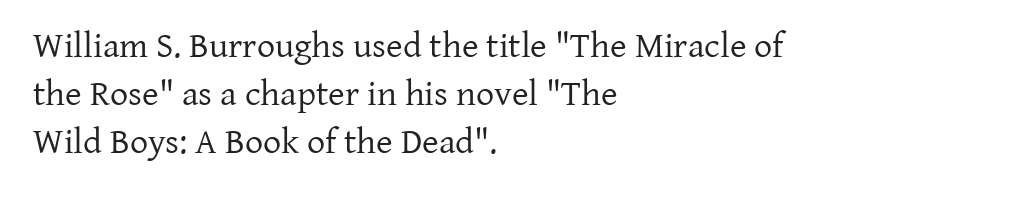
The passage shown is typed in a proportional face where columns would drift. Every character sits straight up, as roman type does. Stroke terminals: seriffed. No extra tracking has been applied to these lines. The setting favours the left margin, as ordinary paragraphs usually do.
